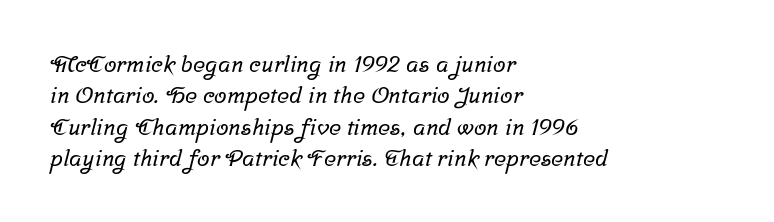
Students, note that the glyphs here touch the page at normal intervals. Rule under the text: the space is simply empty. Summary of vertical rhythm: regular, with standard interline spacing. Horizontally, the lines are justified to the leading edge only.
